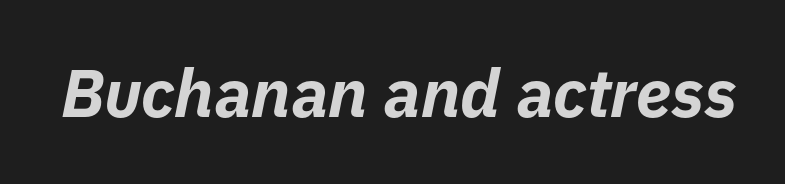
This is oblique type, the kind used for emphasis or titles. The gaps between neighbouring characters are ordinary and unremarkable. Here the designer chose a conventional face with non-uniform glyph widths. Honestly, there is no underline to notice here at all. Every letter is thick-stroked: bold, no question.
